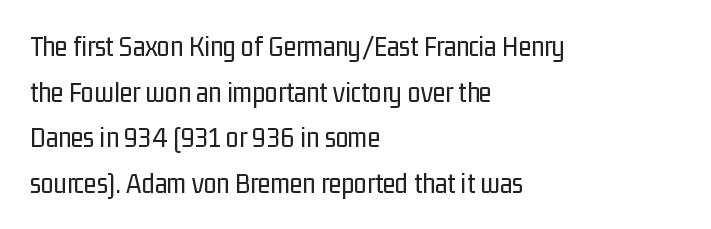
{"serif": "no", "italic": "no", "bold": "no", "weight": "regular", "width": "condensed", "stroke_contrast": "low", "x_height": "medium", "monospaced": "no", "underline": "no", "align": "left", "line_spacing": "normal", "line_spacing_ratio": 1.57, "letter_spacing": "normal", "letter_spacing_em": 0.0, "glyph_px": 29}
